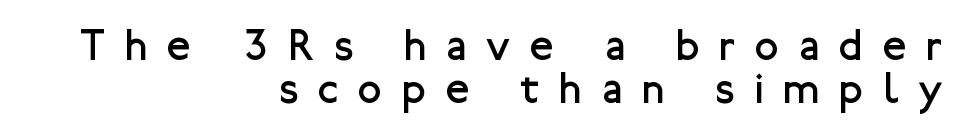
A clean baseline with only descenders dipping below it. The face looks like a standard text weight, possibly lighter. In terms of posture, this sample is upright. Each word looks stretched out because of the extra space between its letters. Notice how the passage keeps a crisp vertical edge on the right only. Each letter keeps its own natural width here, so spacing adapts to shape.
